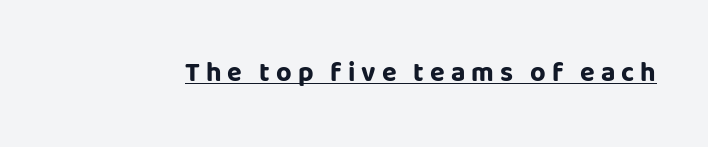
The image shows 27 px bold type, upright; set unusually wide letter spacing (+0.22 em), underlined.
